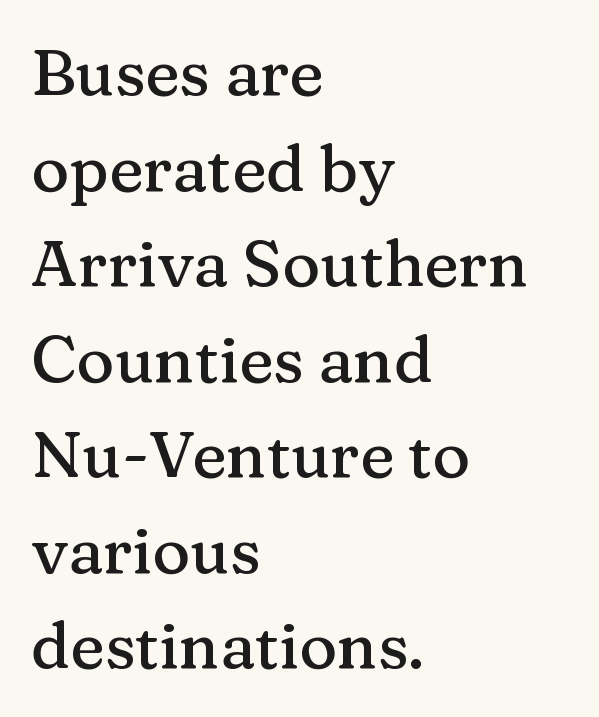
Plain, unruled lines of type. Each word holds together tightly as a unit, with standard inter-letter gaps. What kind of face is this? One with serifs. When letters stand straight like this, we call the style roman or upright.
